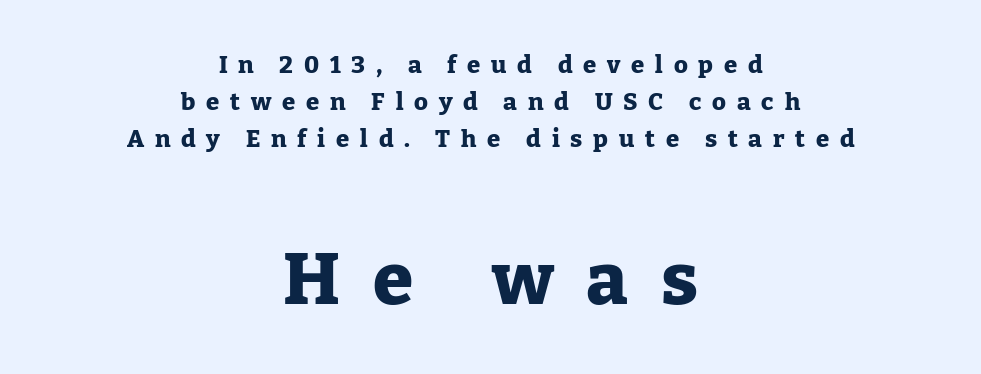
The image shows 73 px heavy serif type, upright; set centered, normal line spacing (1.55x), unusually wide letter spacing (+0.45 em), not underlined; the second (bottom) block is 3.04x larger; low stroke contrast and a medium x-height.
